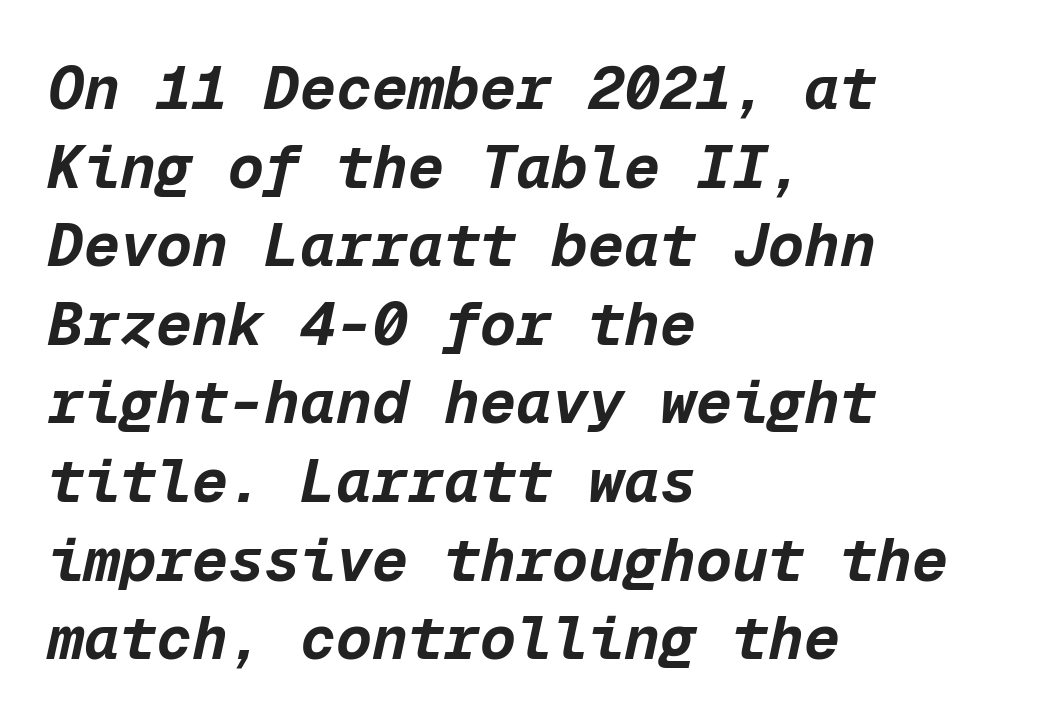
Each letter, wide or thin by design, is forced into the same width here. Descender tails drop into unmarked territory. The whole block is typeset with a tilt. Look at the tracking — it's just the regular setting, nothing added. Casual observation: everything's shoved over to the left.
